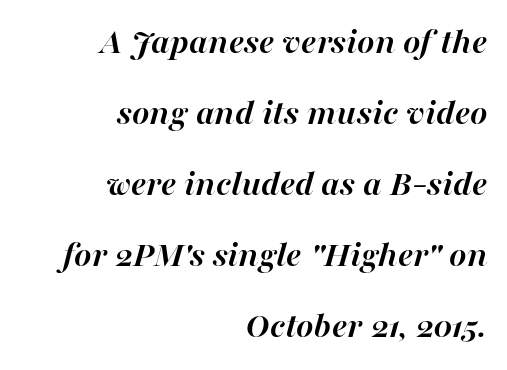
The image shows 37 px semibold type, italic (leaning right); set right-aligned, loose line spacing (1.92x), normal letter spacing, not underlined; high stroke contrast and a medium x-height.
